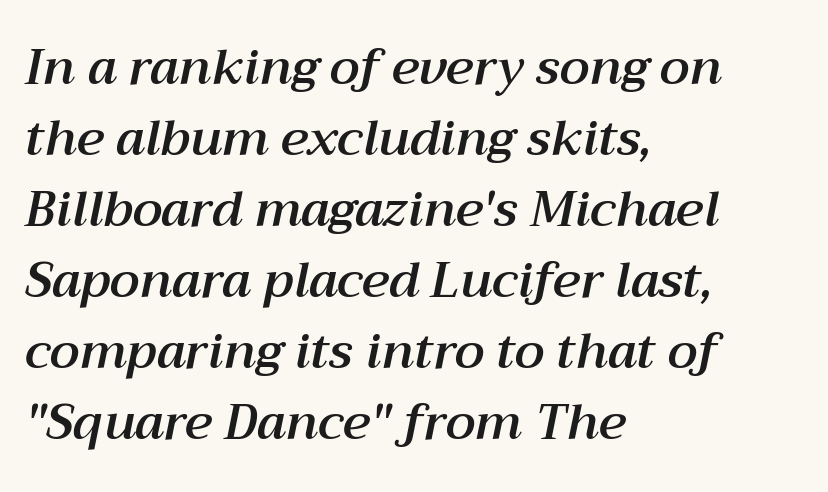
The image shows 49 px text type, italic (leaning right); set left-aligned, normal line spacing (1.45x), normal letter spacing, not underlined; medium stroke contrast and a medium x-height.
